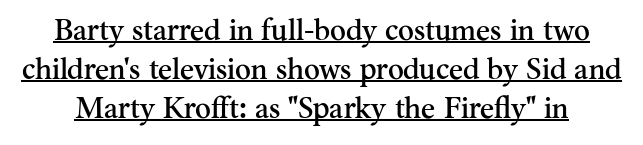
Q: Is the text italic (slanted)? A: No, it is upright.
Q: Is the typeface a serif or a sans-serif typeface? A: Serif.
Q: Is the text underlined? A: Yes.
Q: Is the spacing between letters normal or unusually wide? A: Normal.
Q: Is the spacing between lines tight, normal or loose? A: Normal.
Q: Width (condensed, normal, or wide)? A: Normal.
Q: Stroke contrast? A: Medium.
Q: x-height? A: Small.
Q: Monospaced? A: No.
